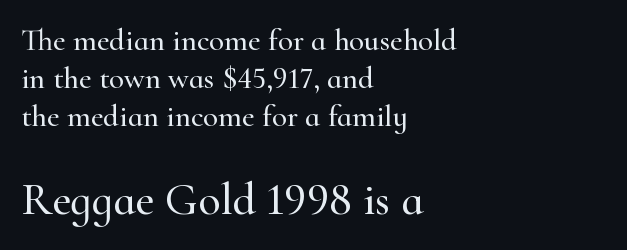
The image shows 46 px serif type, upright; set left-aligned, line spacing 1.22x, normal letter spacing, not underlined; the second (bottom) block is 1.48x larger; high stroke contrast and a small x-height.
